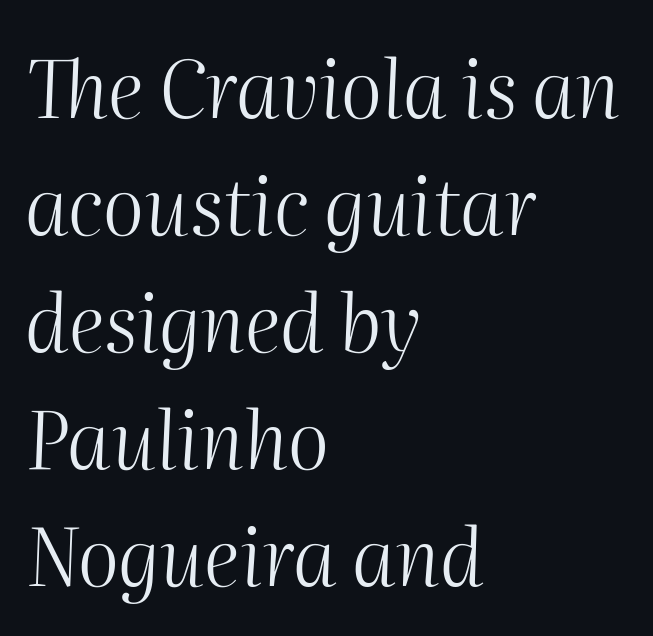
{"italic": "yes", "lean": "right", "slant_degrees": 2, "bold": "no", "weight": "light", "width": "normal", "stroke_contrast": "medium", "x_height": "medium", "monospaced": "no", "underline": "no", "align": "left", "line_spacing": "normal", "line_spacing_ratio": 1.48, "letter_spacing": "normal", "letter_spacing_em": 0.0, "glyph_px": 79}
